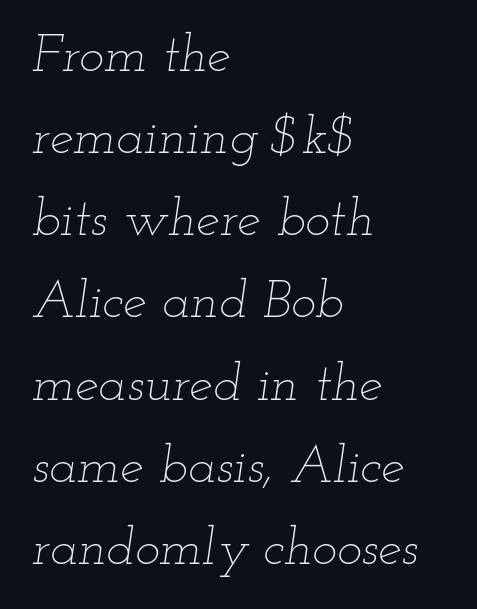
How would I describe the line gaps? Plain and ordinary. Each row of text sits above clean, open space. The letterforms sit at book weight or below. Style check: oblique.
